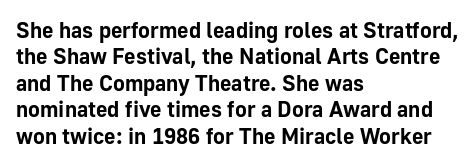
Q: Is the text bold? A: Yes.
Q: Is the text italic (slanted)? A: No, it is upright.
Q: Is the text underlined? A: No.
Q: How is the paragraph aligned? A: Left-aligned.
Q: Is the spacing between letters normal or unusually wide? A: Normal.
